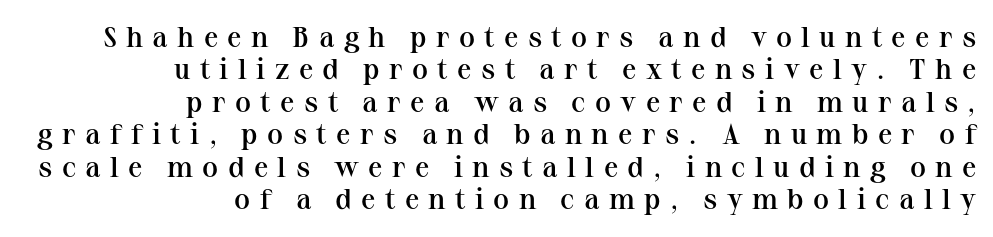
Very little white space separates one row of letters from the next. No italicization has been applied; the sample stays upright. Serifs: yes, visible at the terminals of the letterforms. You could not count columns in this text — the font is proportionally spaced.
